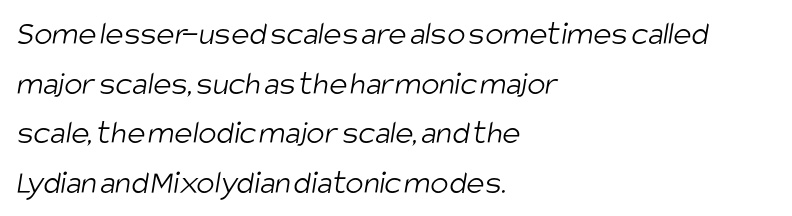
Tracking value appears to be zero — textbook default spacing. The characters display no serif detailing; their extremities are plain. Baseline-to-baseline distance is the conventional proportion of letter height. The letterforms sit at book weight or below. Varying glyph widths throughout — classic text-font behaviour.
